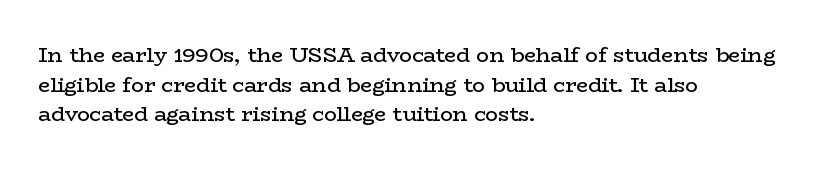
Q: Is the text bold? A: No.
Q: Is the text italic (slanted)? A: No, it is upright.
Q: Is the text underlined? A: No.
Q: How is the paragraph aligned? A: Left-aligned.
Q: Is the spacing between letters normal or unusually wide? A: Normal.
Q: Is the spacing between lines tight, normal or loose? A: Normal.
